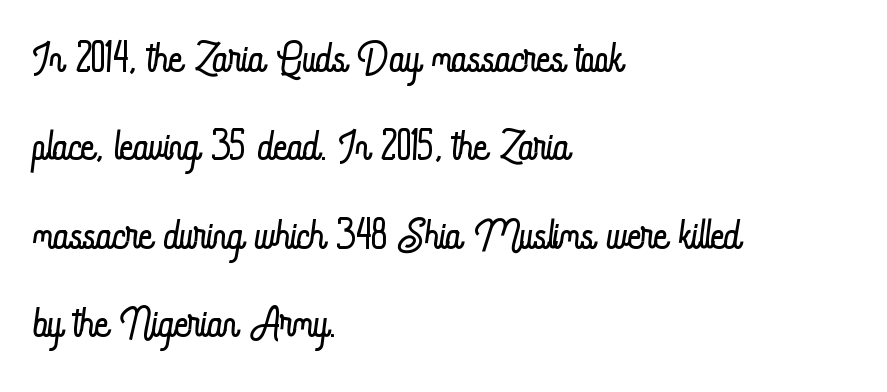
{"bold": "no", "weight": "light", "width": "condensed", "stroke_contrast": "low", "x_height": "small", "monospaced": "no", "underline": "no", "align": "left", "line_spacing": "normal", "line_spacing_ratio": 1.5, "letter_spacing": "normal", "letter_spacing_em": 0.0, "glyph_px": 59}
